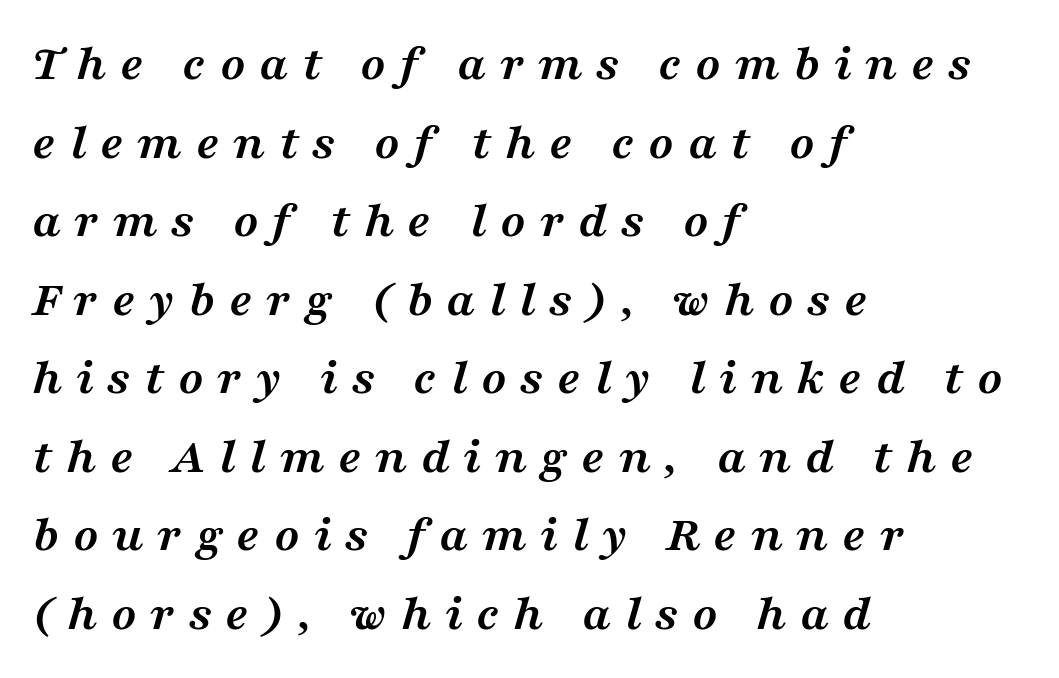
The image shows 52 px semibold, wide serif type, italic (leaning right); set left-aligned, normal line spacing (1.51x), unusually wide letter spacing (+0.26 em), not underlined; medium stroke contrast and a medium x-height.
